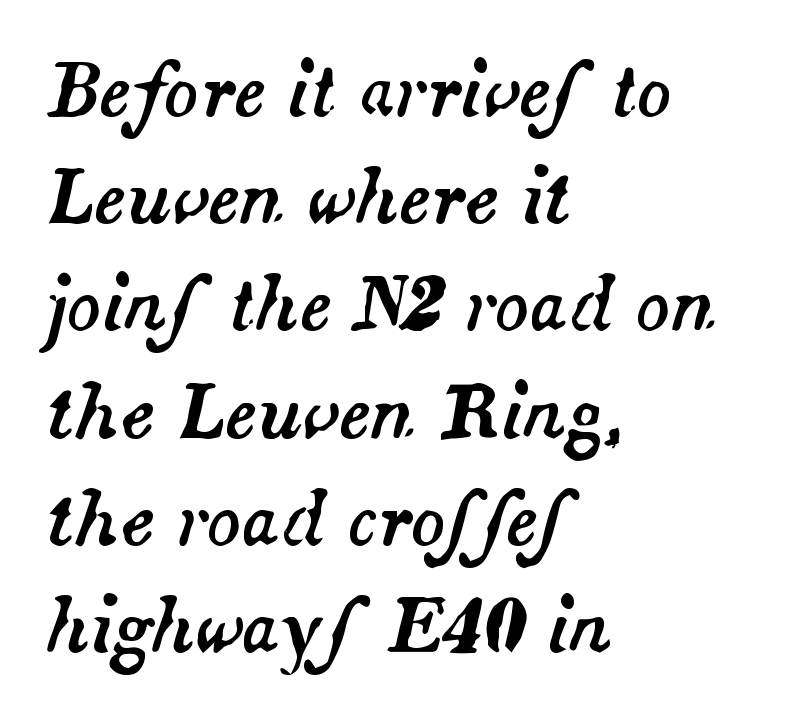
Inter-character spacing is left at the font's built-in metrics. A typesetter would call this proportional, since set widths differ per character. Does the leading feel generous? No, just average. Emphasis-style slanted type is in use. These lines stack with their left ends in a neat column. Check the space under the baseline: it is left empty.
